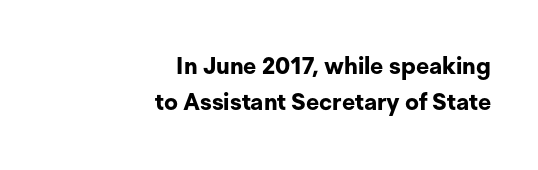
The image shows 23 px bold type, upright; set right-aligned, normal line spacing (1.56x), normal letter spacing, not underlined.
